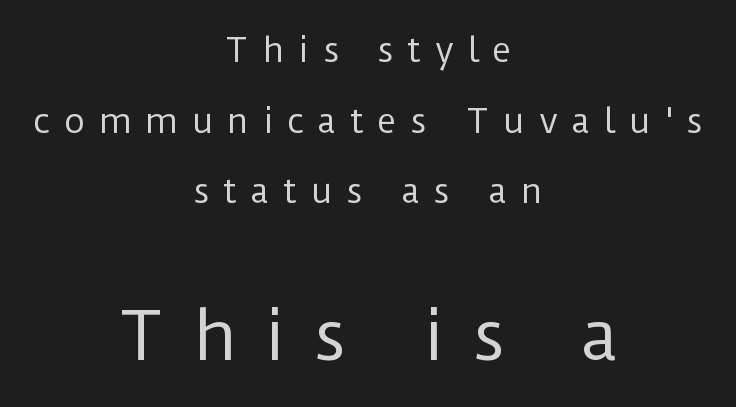
{"serif": "no", "italic": "no", "bold": "no", "weight": "regular", "width": "normal", "stroke_contrast": "low", "x_height": "medium", "monospaced": "no", "underline": "no", "align": "center", "line_spacing": "loose", "line_spacing_ratio": 2.14, "letter_spacing": "wide", "letter_spacing_em": 0.41, "larger_block": "second", "size_ratio": 2.0, "glyph_px": 66}
